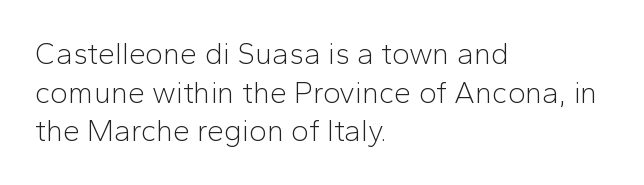
Q: Is the text bold? A: No.
Q: Is the text italic (slanted)? A: No, it is upright.
Q: Is the typeface a serif or a sans-serif typeface? A: Sans-serif.
Q: Is the text underlined? A: No.
Q: How is the paragraph aligned? A: Left-aligned.
Q: Is the spacing between letters normal or unusually wide? A: Normal.
Q: Is the spacing between lines tight, normal or loose? A: Normal.
Q: Width (condensed, normal, or wide)? A: Normal.
Q: Stroke contrast? A: Low.
Q: x-height? A: Medium.
Q: Monospaced? A: No.
